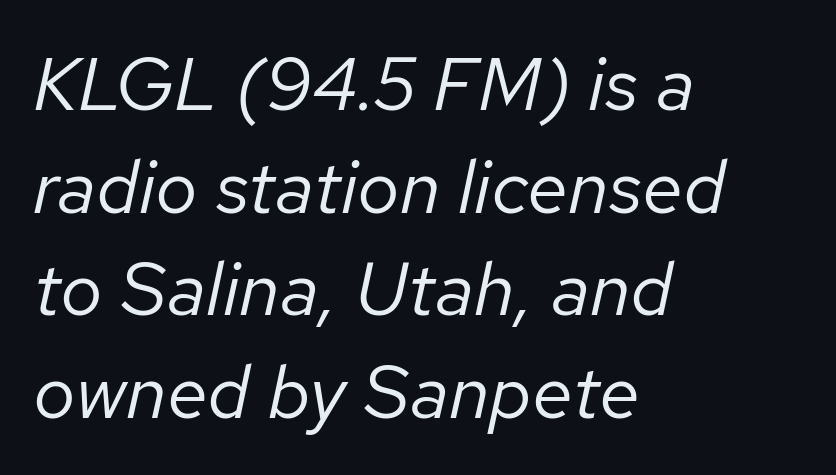
Q: Is the text bold? A: No.
Q: Is the text italic (slanted)? A: Yes, it leans right by about 12 degrees.
Q: Is the text underlined? A: No.
Q: How is the paragraph aligned? A: Left-aligned.
Q: Is the spacing between letters normal or unusually wide? A: Normal.
Q: Is the spacing between lines tight, normal or loose? A: Normal.
Q: Width (condensed, normal, or wide)? A: Normal.
Q: Stroke contrast? A: Low.
Q: x-height? A: Medium.
Q: Monospaced? A: No.
